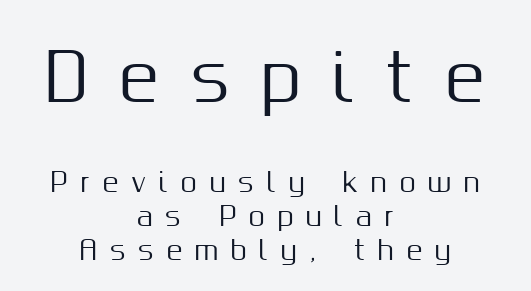
The image shows 65 px sans-serif type, upright; set centered, normal line spacing (1.32x), unusually wide letter spacing (+0.49 em), not underlined; the first (top) block is 2.5x larger; medium stroke contrast and a medium x-height.
